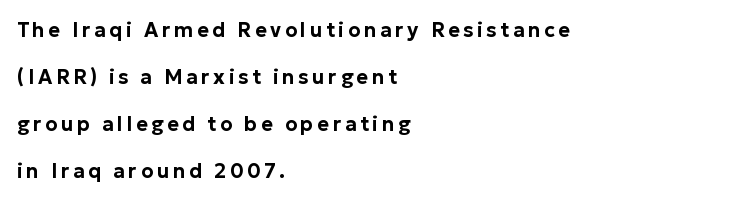
Compared with a centered layout, this one pins lines to the left instead. The space beneath each line is pristine and unruled. Compared with typical paragraphs, the rows here are farther apart. Upright lettering throughout.
